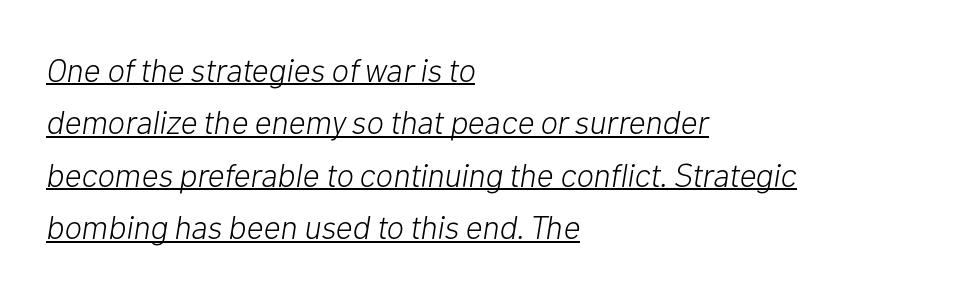
{"italic": "yes", "lean": "right", "slant_degrees": 10, "bold": "no", "weight": "light", "width": "normal", "stroke_contrast": "low", "x_height": "medium", "monospaced": "no", "underline": "yes", "align": "left", "line_spacing": "normal", "line_spacing_ratio": 1.59, "letter_spacing": "normal", "letter_spacing_em": 0.0, "glyph_px": 33}
